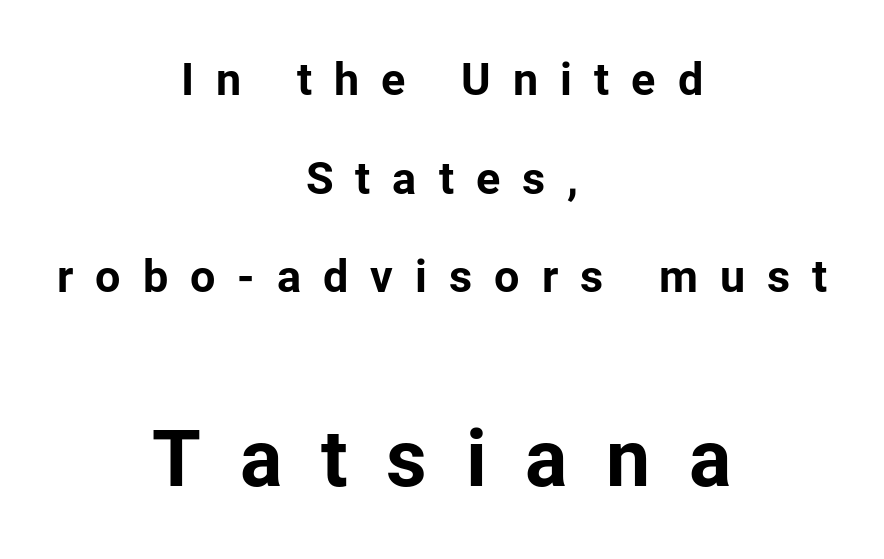
Q: Is the text bold? A: Yes.
Q: Is the text italic (slanted)? A: No, it is upright.
Q: Is the typeface a serif or a sans-serif typeface? A: Sans-serif.
Q: Is the text underlined? A: No.
Q: How is the paragraph aligned? A: Centered.
Q: Is the spacing between letters normal or unusually wide? A: Unusually wide.
Q: Is the spacing between lines tight, normal or loose? A: Loose.
Q: Which block of text is set in a larger size, the first (top) or the second (bottom)? A: The second (bottom) one.
Q: Width (condensed, normal, or wide)? A: Normal.
Q: Stroke contrast? A: Low.
Q: x-height? A: Medium.
Q: Monospaced? A: No.
